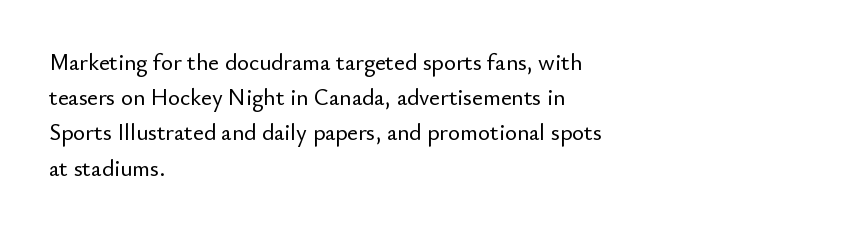
Q: Is the text italic (slanted)? A: No, it is upright.
Q: Is the text underlined? A: No.
Q: How is the paragraph aligned? A: Left-aligned.
Q: Is the spacing between letters normal or unusually wide? A: Normal.
Q: Is the spacing between lines tight, normal or loose? A: Normal.
